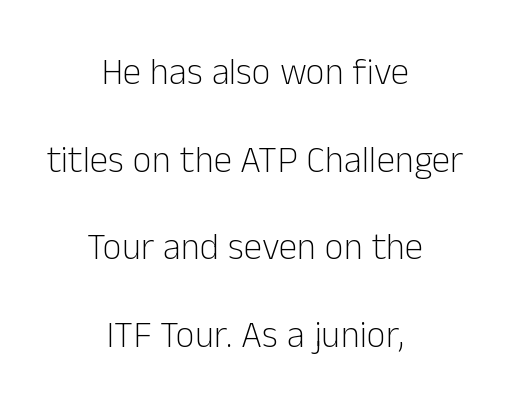
{"serif": "no", "italic": "no", "bold": "no", "weight": "light", "width": "normal", "stroke_contrast": "low", "x_height": "medium", "monospaced": "no", "underline": "no", "align": "center", "line_spacing": "loose", "line_spacing_ratio": 2.37, "letter_spacing": "normal", "letter_spacing_em": 0.0, "glyph_px": 37}
